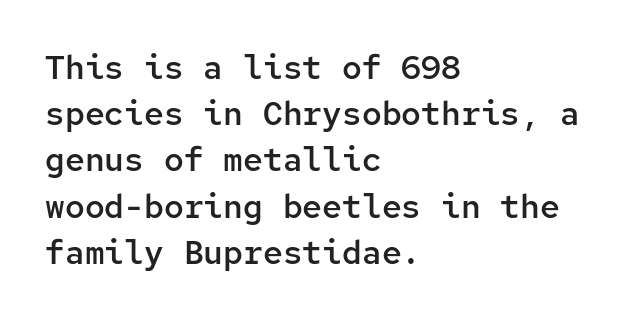
Q: Is the text bold? A: Semi-bold.
Q: Is the text italic (slanted)? A: No, it is upright.
Q: Is the typeface a serif or a sans-serif typeface? A: Sans-serif.
Q: Is the text underlined? A: No.
Q: How is the paragraph aligned? A: Left-aligned.
Q: Is the spacing between letters normal or unusually wide? A: Normal.
Q: Is the spacing between lines tight, normal or loose? A: Normal.
Q: Width (condensed, normal, or wide)? A: Normal.
Q: Stroke contrast? A: Low.
Q: x-height? A: Medium.
Q: Monospaced? A: Yes.
